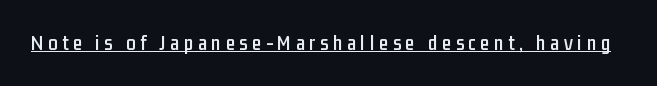
{"italic": "no", "underline": "yes", "letter_spacing": "wide", "letter_spacing_em": 0.22, "glyph_px": 21}
